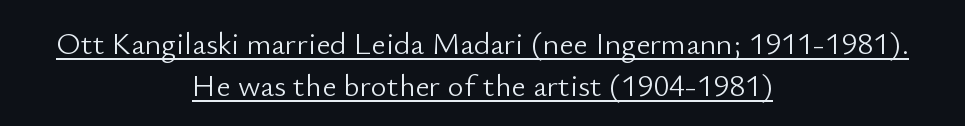
This block has exactly the height ordinary leading produces. Letterform terminals end flat and unadorned throughout the passage. There is no visible air inserted between adjacent glyphs. You could not count columns in this text — the font is proportionally spaced.
